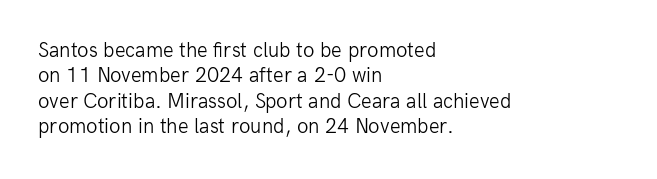
{"italic": "no", "bold": "no", "underline": "no", "align": "left", "line_spacing_ratio": 1.21, "letter_spacing": "normal", "letter_spacing_em": 0.0, "glyph_px": 21}
